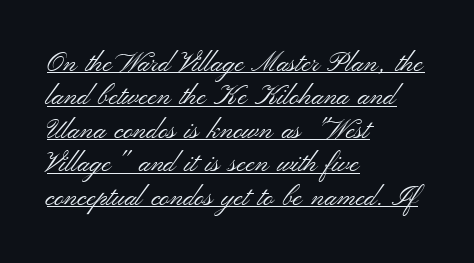
{"bold": "no", "underline": "yes", "align": "left", "line_spacing_ratio": 1.24, "letter_spacing": "normal", "letter_spacing_em": 0.0, "glyph_px": 27}
